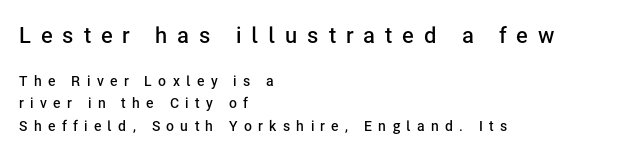
The image shows 22 px text type, upright; set left-aligned, normal line spacing (1.58x), unusually wide letter spacing (+0.45 em), not underlined; the first (top) block is 1.57x larger.
